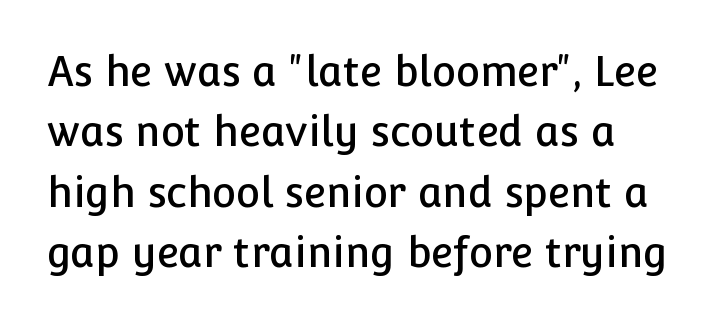
The image shows 41 px sans-serif type, upright; set left-aligned, normal line spacing (1.47x), normal letter spacing, not underlined; low stroke contrast and a medium x-height.
